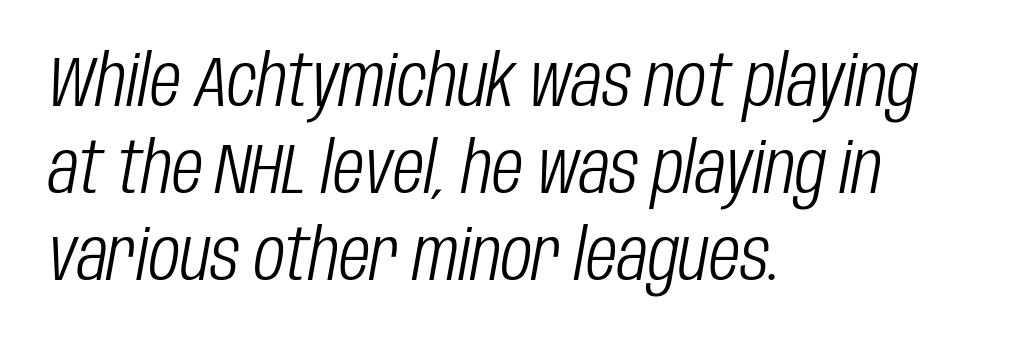
{"italic": "yes", "lean": "right", "slant_degrees": 10, "bold": "no", "weight": "light", "width": "condensed", "stroke_contrast": "low", "x_height": "large", "monospaced": "no", "underline": "no", "align": "left", "line_spacing_ratio": 1.21, "letter_spacing": "normal", "letter_spacing_em": 0.0, "glyph_px": 72}
